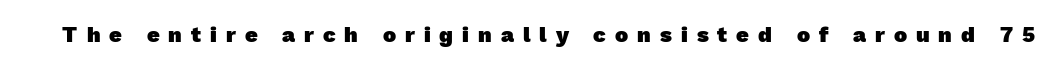
Q: Is the text bold? A: Yes.
Q: Is the text underlined? A: No.
Q: Is the spacing between letters normal or unusually wide? A: Unusually wide.
